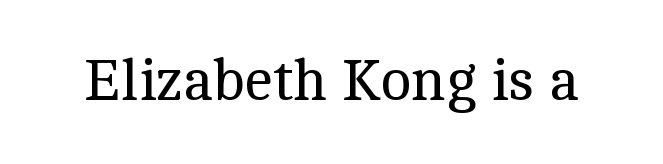
Q: Is the text bold? A: No.
Q: Is the text italic (slanted)? A: No, it is upright.
Q: Is the typeface a serif or a sans-serif typeface? A: Serif.
Q: Is the text underlined? A: No.
Q: Is the spacing between letters normal or unusually wide? A: Normal.
Q: Width (condensed, normal, or wide)? A: Normal.
Q: x-height? A: Medium.
Q: Monospaced? A: No.
